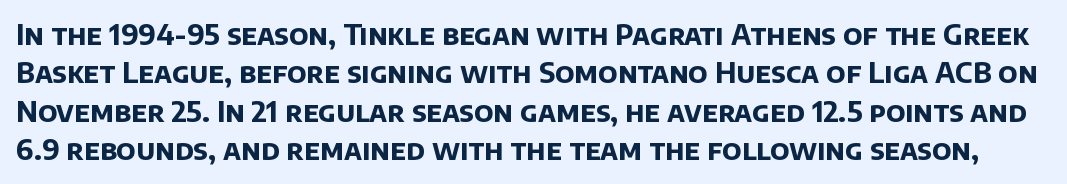
The image shows 28 px bold sans-serif type; set normal line spacing (1.37x), normal letter spacing, not underlined; low stroke contrast and a large x-height.
